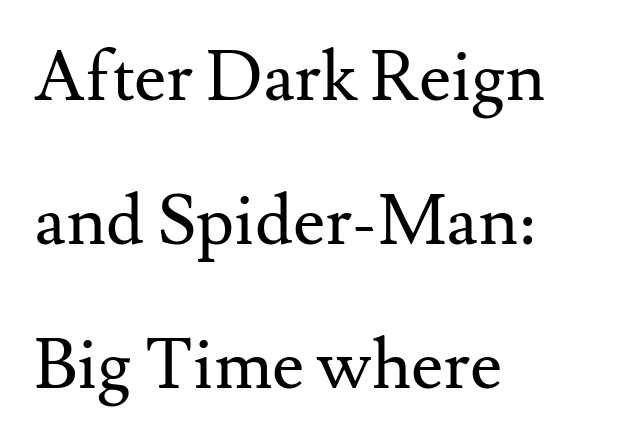
The space beneath each line is pristine and unruled. What's the leading like? Stretched, with rows far apart. Are there feet on the stems? There are — it's a serif. These lines are rendered in a variable-pitch font. The characters are drawn with everyday or finer stroke widths.
